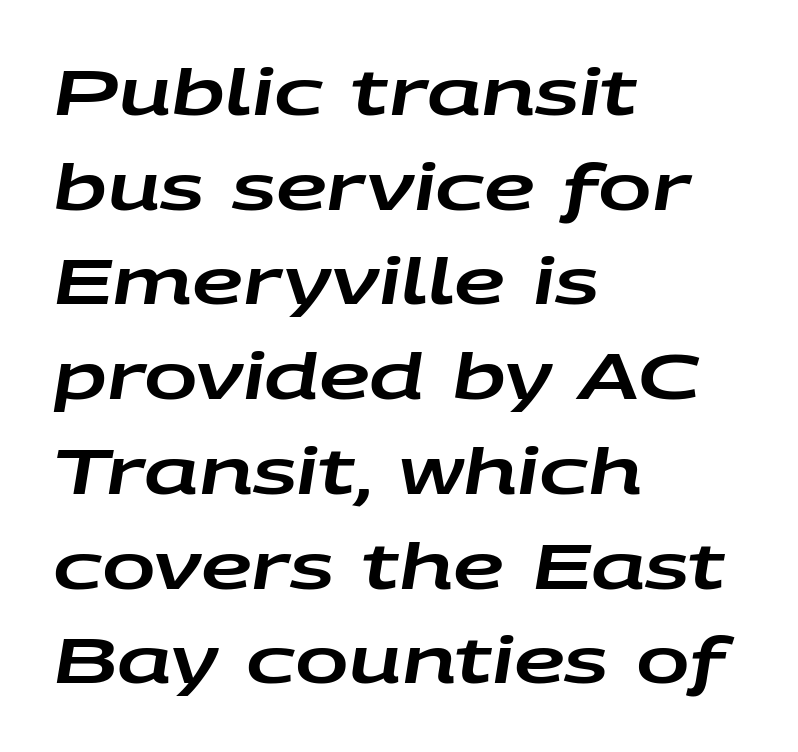
Q: Is the text italic (slanted)? A: Yes, it leans right by about 9 degrees.
Q: Is the text underlined? A: No.
Q: How is the paragraph aligned? A: Left-aligned.
Q: Is the spacing between letters normal or unusually wide? A: Normal.
Q: Is the spacing between lines tight, normal or loose? A: Normal.
Q: Width (condensed, normal, or wide)? A: Wide.
Q: Stroke contrast? A: Low.
Q: x-height? A: Large.
Q: Monospaced? A: No.
